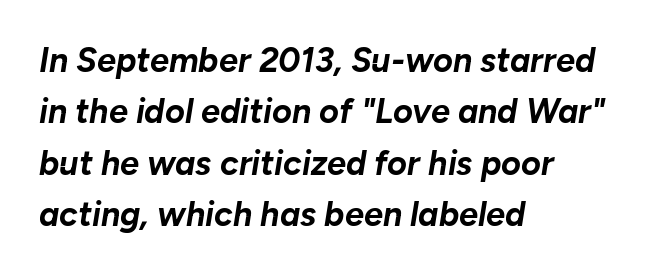
{"italic": "yes", "lean": "right", "slant_degrees": 10, "bold": "yes", "weight": "bold", "width": "normal", "stroke_contrast": "low", "x_height": "medium", "monospaced": "no", "underline": "no", "align": "left", "line_spacing": "normal", "line_spacing_ratio": 1.51, "letter_spacing": "normal", "letter_spacing_em": 0.0, "glyph_px": 34}
